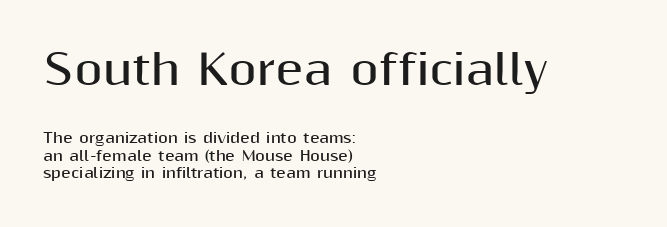
{"serif": "no", "italic": "no", "bold": "yes", "weight": "bold", "width": "normal", "stroke_contrast": "medium", "x_height": "medium", "monospaced": "no", "underline": "no", "align": "left", "line_spacing": "normal", "line_spacing_ratio": 1.27, "letter_spacing": "normal", "letter_spacing_em": 0.0, "larger_block": "first", "size_ratio": 2.93, "glyph_px": 41}
